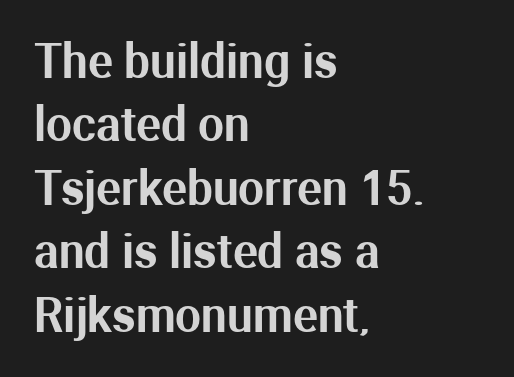
This is sans-serif lettering, the kind often seen on screens and signage. This sample keeps an unexceptional amount of space between lines. Rule under the text: the space is simply empty. Upright lettering throughout. Each letter keeps its own natural width here, so spacing adapts to shape. Leftover space on each line is placed entirely after the last word.
